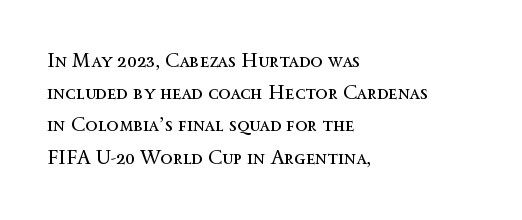
The image shows 20 px text type, upright; set left-aligned, normal line spacing (1.61x), normal letter spacing, not underlined.
